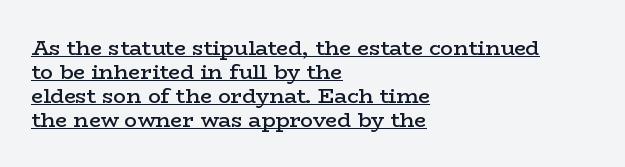
A rule runs beneath these lines of type. No extra tracking has been applied to these lines. No italicization has been applied; the sample stays upright. Bold? Not quite — semibold, heavier than regular but stopping short. The paragraph has a hard left edge and a soft right edge. What's the leading like? Squeezed, with rows nearly overlapping.
